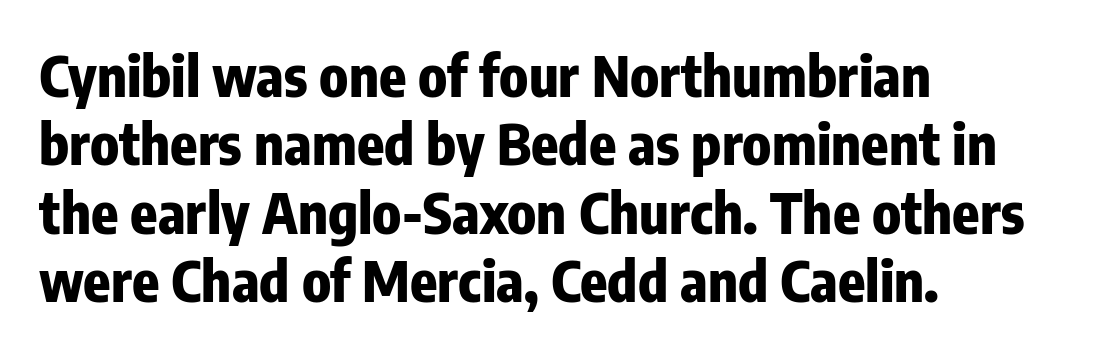
Q: Is the text bold? A: Yes.
Q: Is the text italic (slanted)? A: No, it is upright.
Q: Is the typeface a serif or a sans-serif typeface? A: Sans-serif.
Q: Is the text underlined? A: No.
Q: How is the paragraph aligned? A: Left-aligned.
Q: Is the spacing between letters normal or unusually wide? A: Normal.
Q: Width (condensed, normal, or wide)? A: Condensed.
Q: Stroke contrast? A: Low.
Q: x-height? A: Medium.
Q: Monospaced? A: No.
